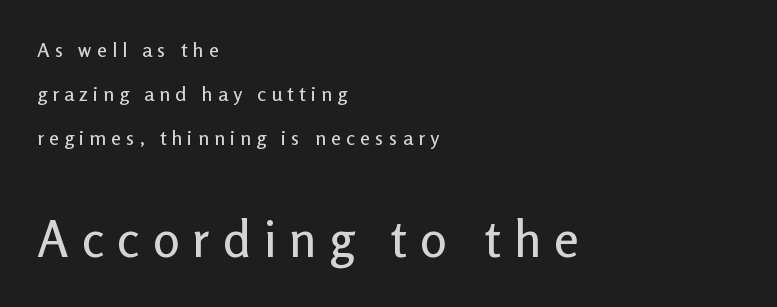
{"serif": "no", "italic": "no", "width": "normal", "stroke_contrast": "low", "x_height": "medium", "monospaced": "no", "underline": "no", "align": "left", "line_spacing": "loose", "line_spacing_ratio": 2.19, "letter_spacing": "wide", "letter_spacing_em": 0.26, "larger_block": "second", "size_ratio": 2.5, "glyph_px": 50}
